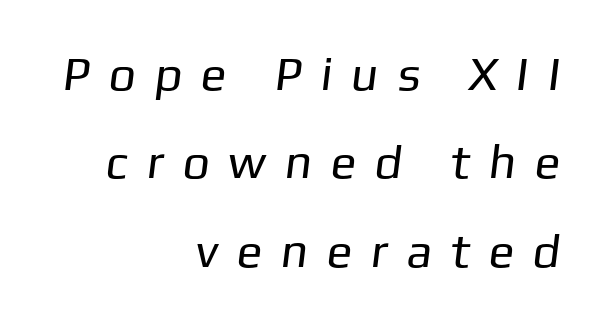
The image shows 48 px regular-weight sans-serif type; set right-aligned, line spacing 1.84x, unusually wide letter spacing (+0.46 em), not underlined; low stroke contrast and a medium x-height.
